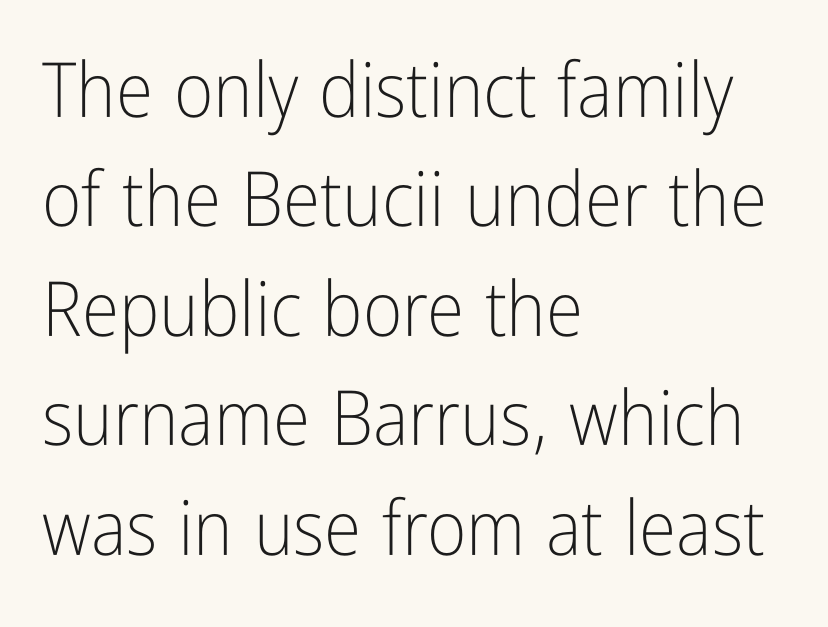
Q: Is the text bold? A: No.
Q: Is the text italic (slanted)? A: No, it is upright.
Q: Is the typeface a serif or a sans-serif typeface? A: Sans-serif.
Q: Is the text underlined? A: No.
Q: How is the paragraph aligned? A: Left-aligned.
Q: Is the spacing between letters normal or unusually wide? A: Normal.
Q: Is the spacing between lines tight, normal or loose? A: Normal.
Q: Width (condensed, normal, or wide)? A: Condensed.
Q: Stroke contrast? A: Low.
Q: x-height? A: Medium.
Q: Monospaced? A: No.
